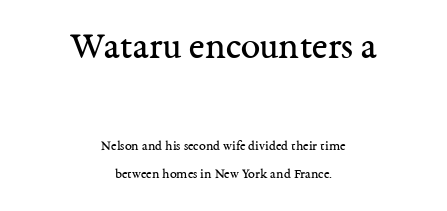
Do the characters align in a grid? No, the font is proportional. The rendering shrinks the type as you move from the upper chunk to the lower. The letterforms sit shoulder to shoulder at normal distance. Note: serifs present on the glyphs. This rendering features lettering with no underline.
